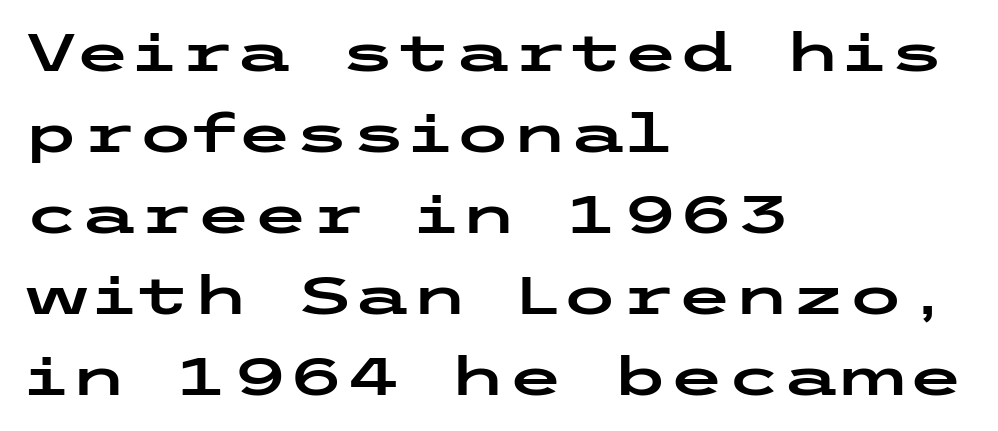
{"serif": "no", "italic": "no", "width": "wide", "stroke_contrast": "low", "x_height": "medium", "underline": "no", "align": "left", "line_spacing": "normal", "line_spacing_ratio": 1.56, "letter_spacing": "normal", "letter_spacing_em": 0.0, "glyph_px": 52}
